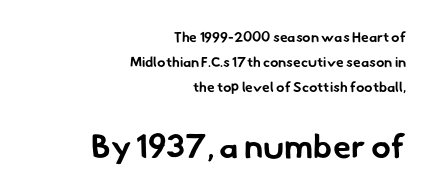
Q: Is the text bold? A: Yes.
Q: Is the typeface a serif or a sans-serif typeface? A: Sans-serif.
Q: Is the text underlined? A: No.
Q: How is the paragraph aligned? A: Right-aligned.
Q: Is the spacing between letters normal or unusually wide? A: Normal.
Q: Which block of text is set in a larger size, the first (top) or the second (bottom)? A: The second (bottom) one.
Q: Width (condensed, normal, or wide)? A: Normal.
Q: Stroke contrast? A: Low.
Q: x-height? A: Small.
Q: Monospaced? A: No.
